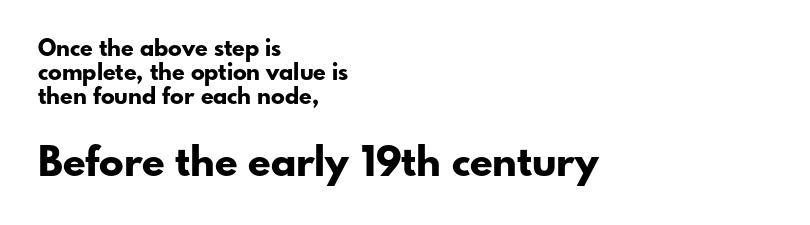
{"serif": "no", "italic": "no", "bold": "yes", "weight": "bold", "width": "normal", "stroke_contrast": "low", "x_height": "small", "monospaced": "no", "underline": "no", "align": "left", "line_spacing": "tight", "line_spacing_ratio": 1.05, "letter_spacing": "normal", "letter_spacing_em": 0.0, "larger_block": "second", "size_ratio": 1.78, "glyph_px": 41}
